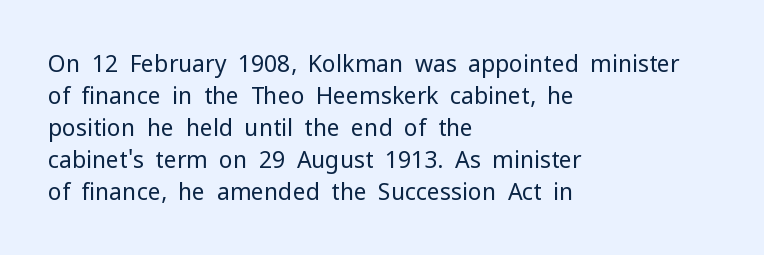
Caption: standard tracking, unaltered. Does the leading feel generous? No, just average. The lines are quadded left. Check the space under the baseline: it is left empty.
